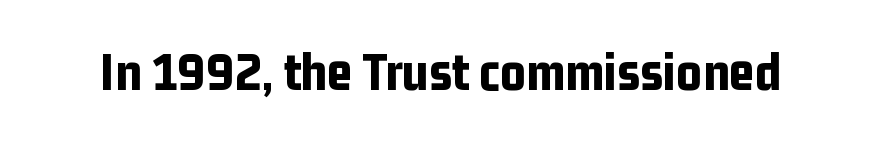
The image shows 55 px bold, condensed sans-serif type, upright; set normal letter spacing, not underlined; low stroke contrast and a medium x-height.
